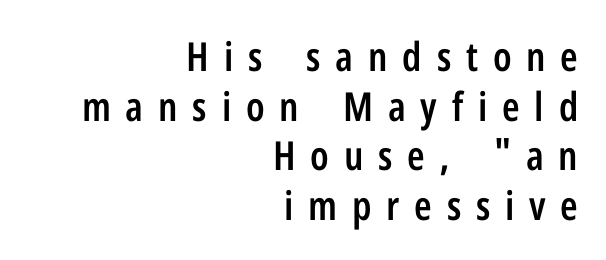
The image shows 40 px semibold, condensed sans-serif type, upright; set right-aligned, line spacing 1.24x, unusually wide letter spacing (+0.37 em), not underlined; low stroke contrast and a medium x-height.
